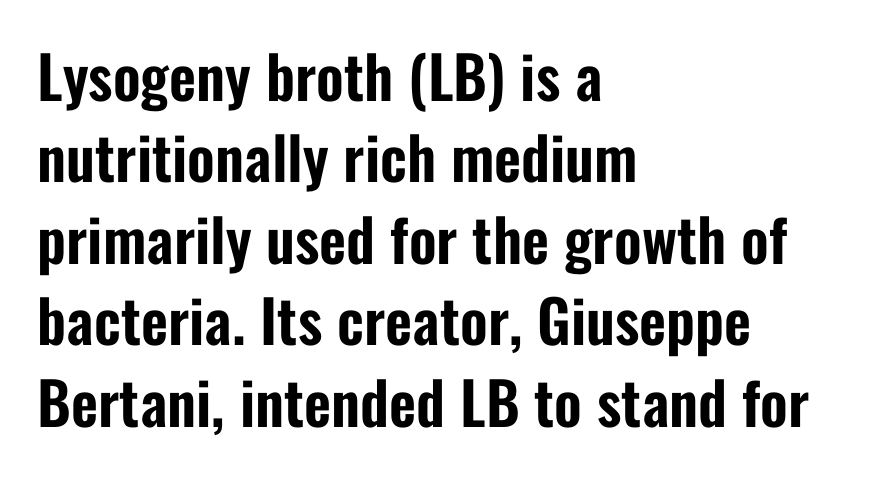
Q: Is the text italic (slanted)? A: No, it is upright.
Q: Is the typeface a serif or a sans-serif typeface? A: Sans-serif.
Q: Is the text underlined? A: No.
Q: How is the paragraph aligned? A: Left-aligned.
Q: Is the spacing between letters normal or unusually wide? A: Normal.
Q: Is the spacing between lines tight, normal or loose? A: Normal.
Q: Width (condensed, normal, or wide)? A: Condensed.
Q: Stroke contrast? A: Low.
Q: x-height? A: Medium.
Q: Monospaced? A: No.
